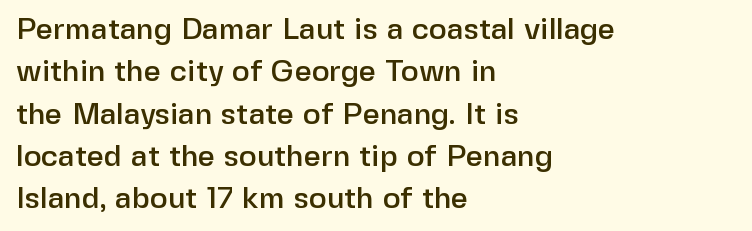
Q: Is the text italic (slanted)? A: No, it is upright.
Q: Is the typeface a serif or a sans-serif typeface? A: Sans-serif.
Q: Is the text underlined? A: No.
Q: How is the paragraph aligned? A: Left-aligned.
Q: Is the spacing between letters normal or unusually wide? A: Normal.
Q: Is the spacing between lines tight, normal or loose? A: Normal.
Q: Width (condensed, normal, or wide)? A: Normal.
Q: Stroke contrast? A: Low.
Q: x-height? A: Medium.
Q: Monospaced? A: No.
